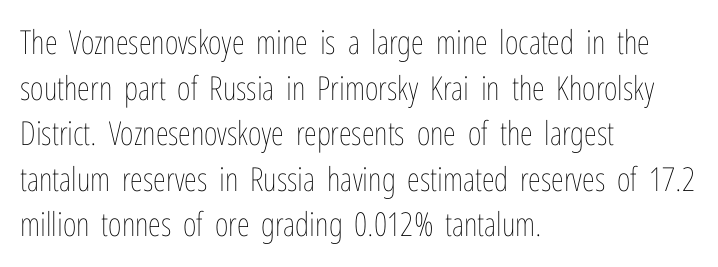
The image shows 33 px thin, condensed type, upright; set left-aligned, normal line spacing (1.38x), normal letter spacing, not underlined; low stroke contrast and a medium x-height.
